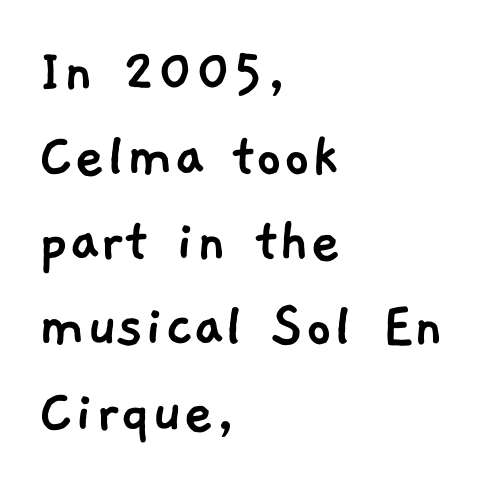
{"serif": "no", "width": "normal", "stroke_contrast": "low", "x_height": "medium", "monospaced": "no", "underline": "no", "align": "left", "line_spacing": "normal", "line_spacing_ratio": 1.29, "letter_spacing": "normal", "letter_spacing_em": 0.0, "glyph_px": 66}
